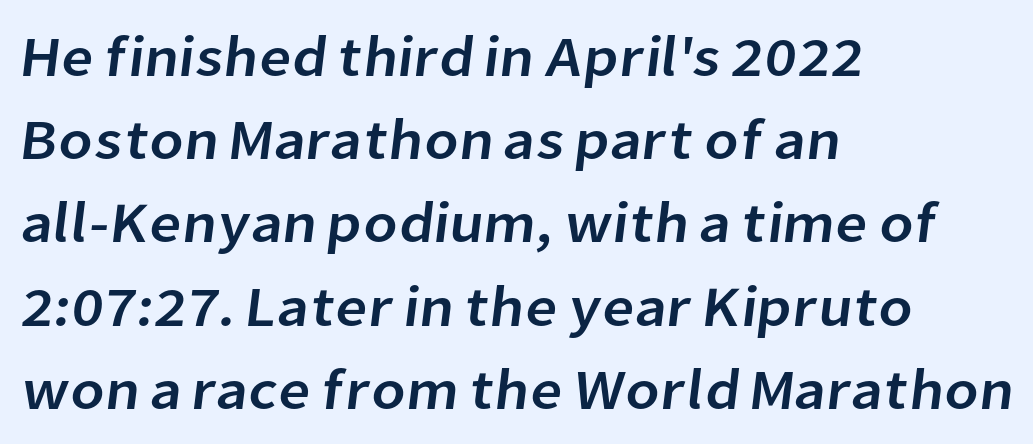
The image shows 57 px sans-serif type; set left-aligned, normal line spacing (1.46x), normal letter spacing, not underlined; low stroke contrast and a medium x-height.
